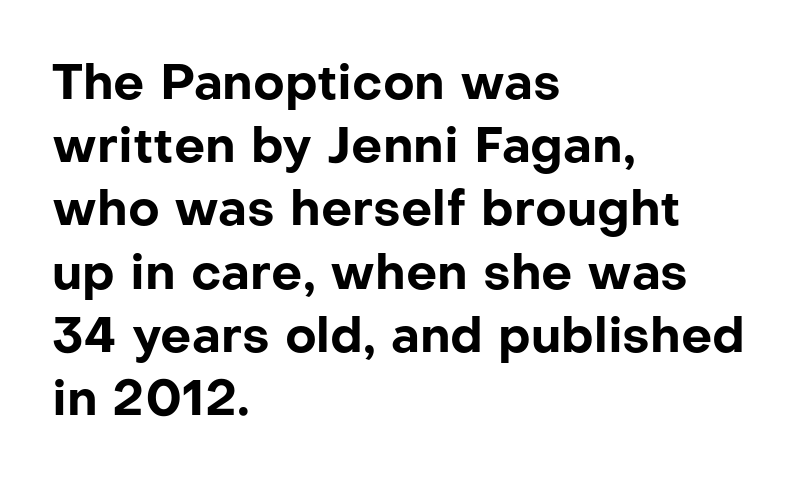
Q: Is the text bold? A: Yes.
Q: Is the text italic (slanted)? A: No, it is upright.
Q: Is the typeface a serif or a sans-serif typeface? A: Sans-serif.
Q: Is the text underlined? A: No.
Q: How is the paragraph aligned? A: Left-aligned.
Q: Is the spacing between letters normal or unusually wide? A: Normal.
Q: Is the spacing between lines tight, normal or loose? A: Normal.
Q: Width (condensed, normal, or wide)? A: Normal.
Q: Stroke contrast? A: Low.
Q: x-height? A: Medium.
Q: Monospaced? A: No.
